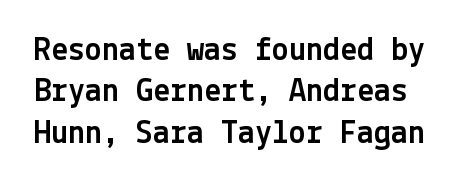
Q: Is the text italic (slanted)? A: No, it is upright.
Q: Is the typeface a serif or a sans-serif typeface? A: Sans-serif.
Q: Is the text underlined? A: No.
Q: Is the spacing between letters normal or unusually wide? A: Normal.
Q: Width (condensed, normal, or wide)? A: Normal.
Q: x-height? A: Medium.
